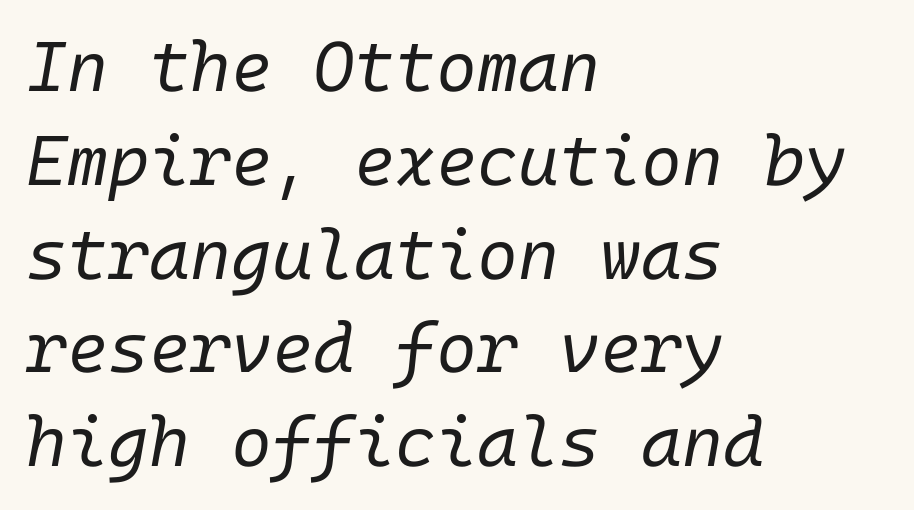
The image shows 70 px regular-weight type, italic (leaning right); set left-aligned, normal line spacing (1.34x), normal letter spacing, not underlined; low stroke contrast and a medium x-height.
